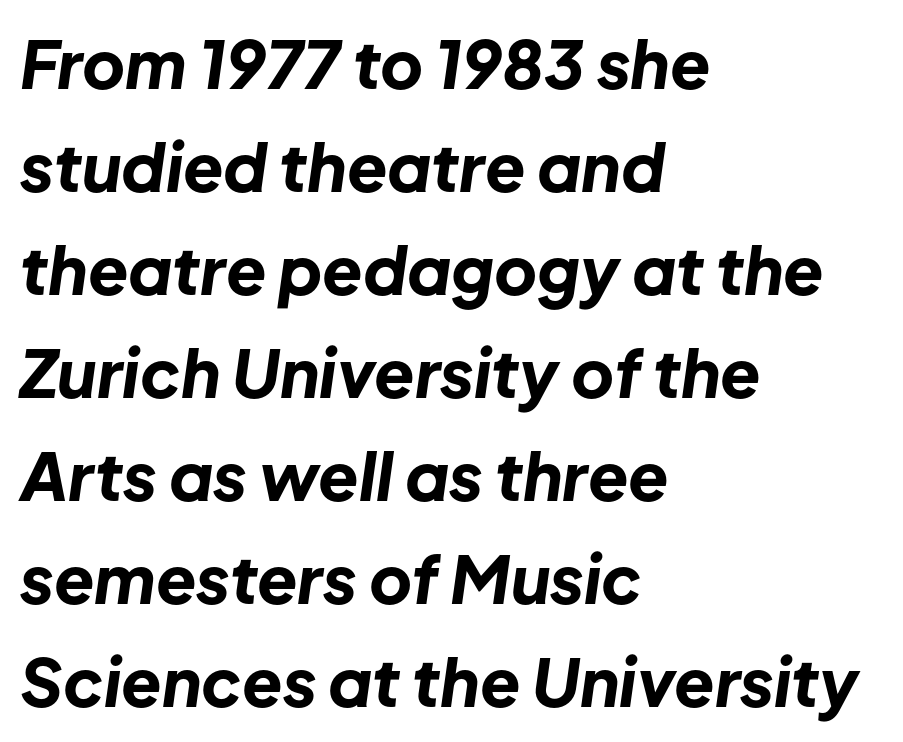
{"italic": "yes", "lean": "right", "slant_degrees": 8, "bold": "yes", "weight": "bold", "width": "normal", "stroke_contrast": "low", "x_height": "medium", "monospaced": "no", "underline": "no", "align": "left", "line_spacing": "normal", "line_spacing_ratio": 1.56, "letter_spacing": "normal", "letter_spacing_em": 0.0, "glyph_px": 66}
